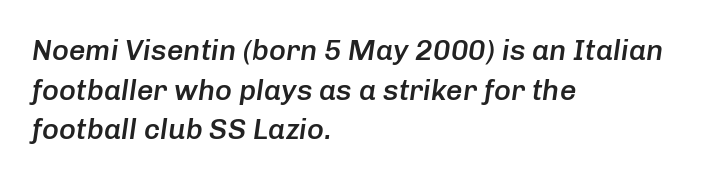
Q: Is the text bold? A: Semi-bold.
Q: Is the text italic (slanted)? A: Yes, it leans right by about 8 degrees.
Q: Is the text underlined? A: No.
Q: How is the paragraph aligned? A: Left-aligned.
Q: Is the spacing between letters normal or unusually wide? A: Normal.
Q: Is the spacing between lines tight, normal or loose? A: Normal.
Q: Width (condensed, normal, or wide)? A: Normal.
Q: Stroke contrast? A: Low.
Q: x-height? A: Medium.
Q: Monospaced? A: No.
